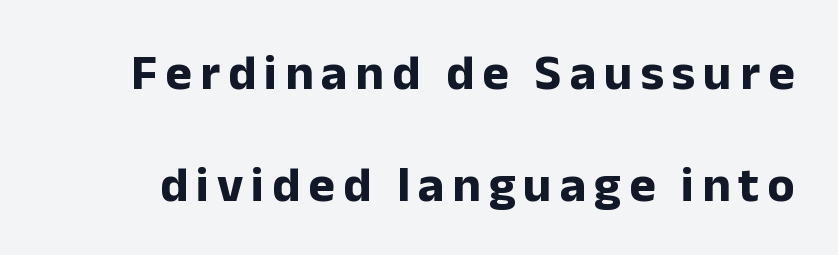
Letters rest on an invisible, unmarked baseline. The rendering uses natural spacing where letterforms have individual widths. In terms of leading, this rendering errs on the spacious side. Classification — sans serif. Every stem runs plumb, perpendicular to the baseline.
